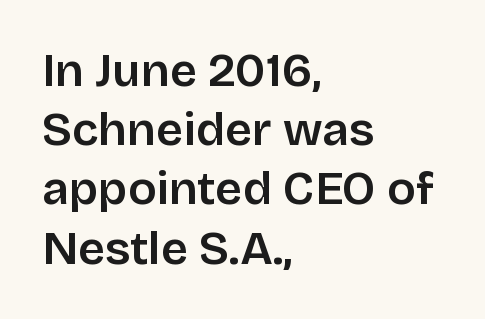
{"serif": "no", "italic": "no", "width": "normal", "stroke_contrast": "low", "x_height": "large", "monospaced": "no", "underline": "no", "align": "left", "line_spacing": "normal", "line_spacing_ratio": 1.26, "letter_spacing": "normal", "letter_spacing_em": 0.0, "glyph_px": 47}
